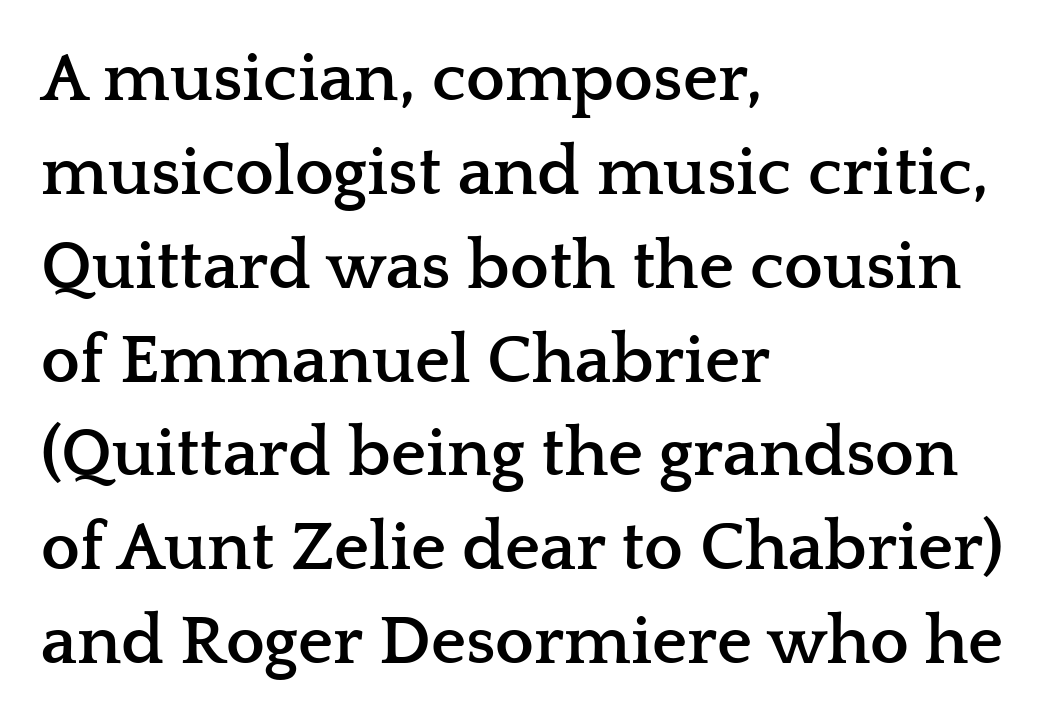
Q: Is the text bold? A: Yes.
Q: Is the text italic (slanted)? A: No, it is upright.
Q: Is the typeface a serif or a sans-serif typeface? A: Serif.
Q: Is the text underlined? A: No.
Q: How is the paragraph aligned? A: Left-aligned.
Q: Is the spacing between letters normal or unusually wide? A: Normal.
Q: Is the spacing between lines tight, normal or loose? A: Normal.
Q: Width (condensed, normal, or wide)? A: Wide.
Q: Stroke contrast? A: Low.
Q: x-height? A: Medium.
Q: Monospaced? A: No.
